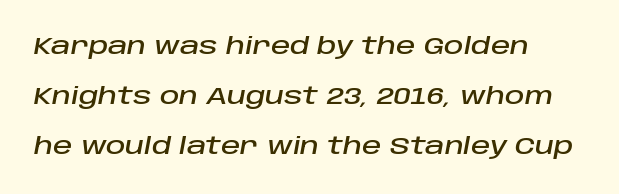
The image shows 24 px text type, italic (leaning right); set left-aligned, loose line spacing (2.08x), normal letter spacing, not underlined.
